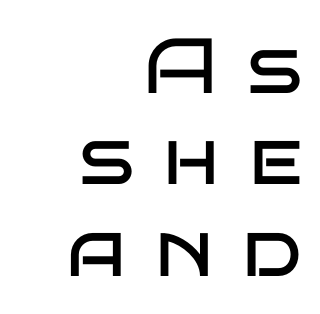
Plain, unruled lines of type. Notice how the passage keeps a crisp vertical edge on the right only. Inter-character spacing is expanded well beyond the font's built-in metrics. The letterforms sit at book weight or below. This sample has the flowing, uneven cadence of proportional lettering.
